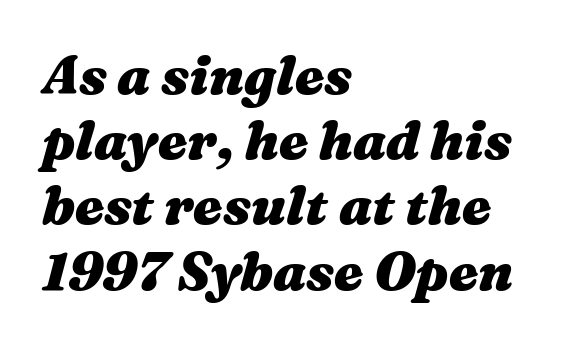
{"italic": "yes", "lean": "right", "slant_degrees": 16, "bold": "yes", "weight": "heavy", "width": "wide", "stroke_contrast": "medium", "x_height": "medium", "monospaced": "no", "underline": "no", "align": "left", "line_spacing_ratio": 1.23, "letter_spacing": "normal", "letter_spacing_em": 0.0, "glyph_px": 53}
